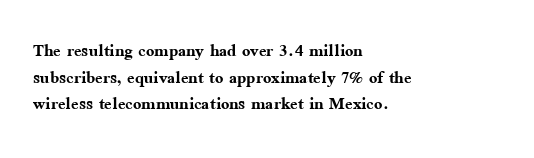
Q: Is the text bold? A: Yes.
Q: Is the text italic (slanted)? A: No, it is upright.
Q: Is the text underlined? A: No.
Q: How is the paragraph aligned? A: Left-aligned.
Q: Is the spacing between letters normal or unusually wide? A: Normal.
